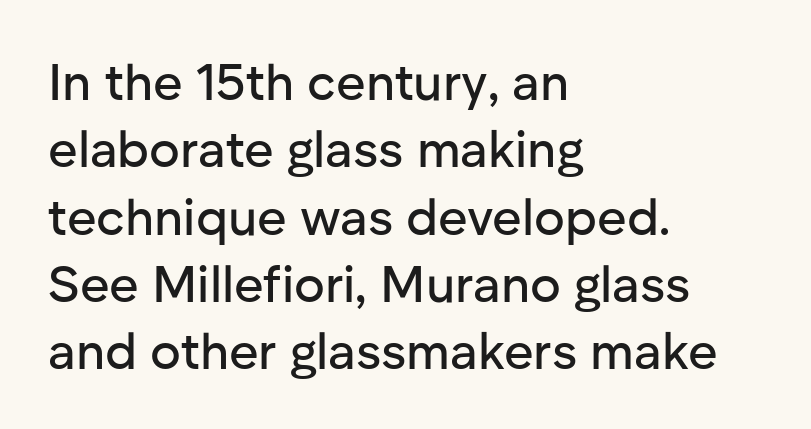
No italicization has been applied; the sample stays upright. The type is set solid horizontally, with unmodified tracking. In terms of letterform style, serifs are entirely absent. This sample keeps an unexceptional amount of space between lines. Quick note: underline off.
